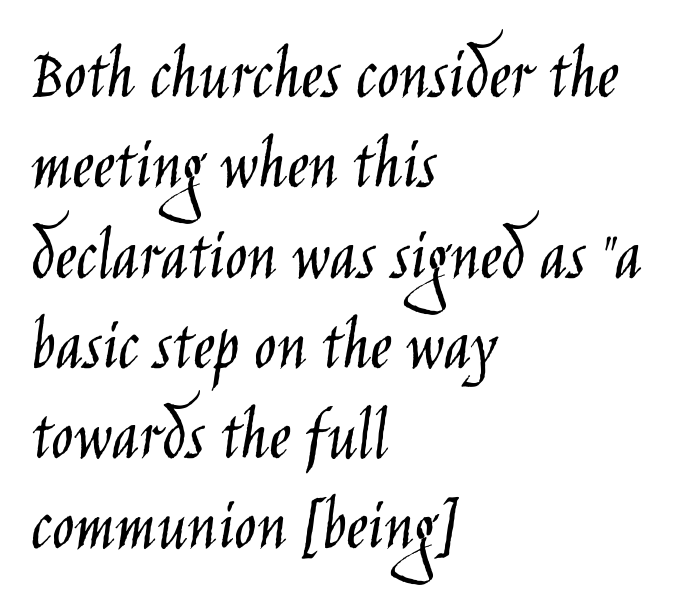
A light-to-regular cut is what we see here. This sample has the flowing, uneven cadence of proportional lettering. Glance below the letters and you will spot only blank space. The passage is arranged the way most books set body copy — flush left. Observe the absence of serifs on each vertical stroke in this sample.
